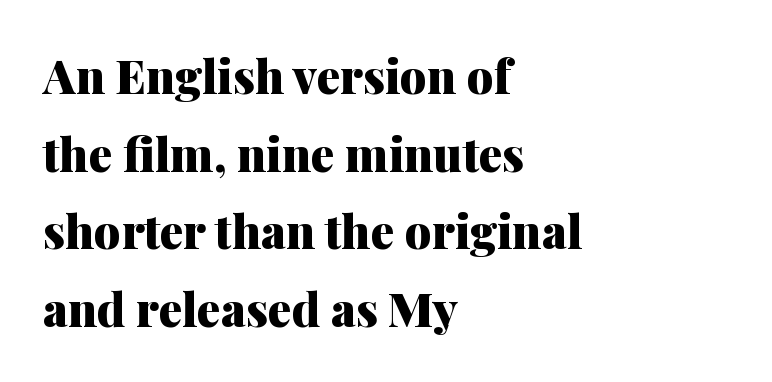
The image shows 47 px heavy serif type, upright; set left-aligned, normal line spacing (1.65x), normal letter spacing, not underlined; medium stroke contrast and a medium x-height.
